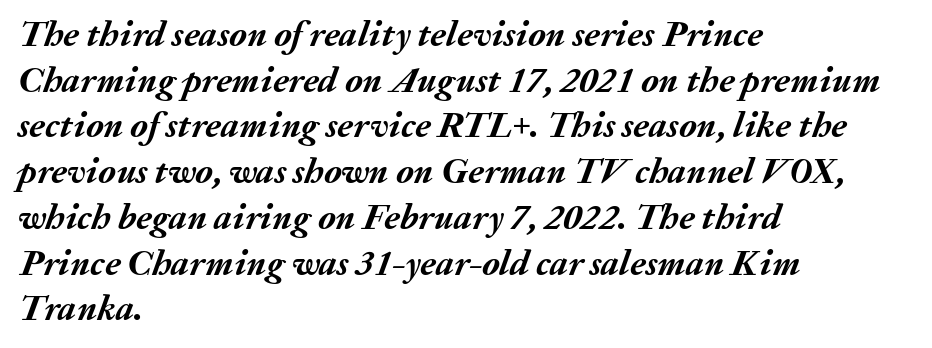
Q: Is the text bold? A: Yes.
Q: Is the text italic (slanted)? A: Yes, it leans right by about 20 degrees.
Q: Is the text underlined? A: No.
Q: How is the paragraph aligned? A: Left-aligned.
Q: Is the spacing between letters normal or unusually wide? A: Normal.
Q: Is the spacing between lines tight, normal or loose? A: Normal.
Q: Width (condensed, normal, or wide)? A: Normal.
Q: Stroke contrast? A: Medium.
Q: x-height? A: Medium.
Q: Monospaced? A: No.
